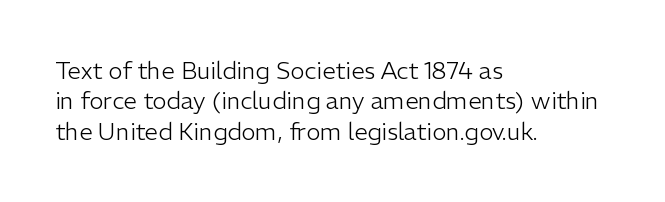
{"italic": "no", "bold": "no", "underline": "no", "align": "left", "line_spacing": "normal", "line_spacing_ratio": 1.27, "letter_spacing": "normal", "letter_spacing_em": 0.0, "glyph_px": 24}
